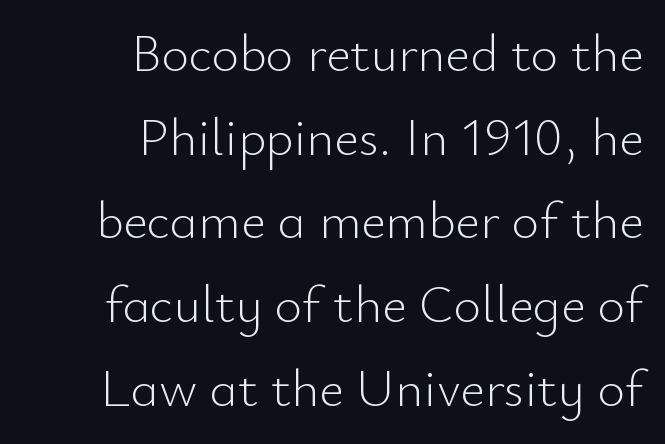
{"serif": "no", "italic": "no", "bold": "no", "weight": "light", "width": "normal", "stroke_contrast": "low", "x_height": "small", "monospaced": "no", "underline": "no", "align": "right", "line_spacing": "normal", "line_spacing_ratio": 1.58, "letter_spacing": "normal", "letter_spacing_em": 0.0, "glyph_px": 53}
